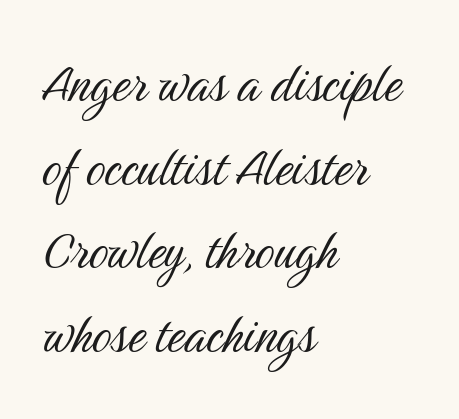
The image shows 61 px light, condensed sans-serif type; set left-aligned, normal line spacing (1.37x), normal letter spacing, not underlined; medium stroke contrast and a medium x-height.
